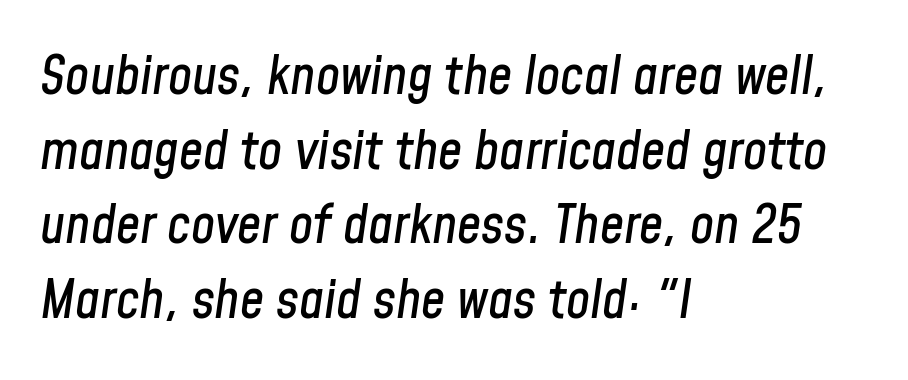
The image shows 54 px condensed type, italic (leaning right); set left-aligned, normal line spacing (1.38x), normal letter spacing, not underlined; low stroke contrast and a medium x-height.
